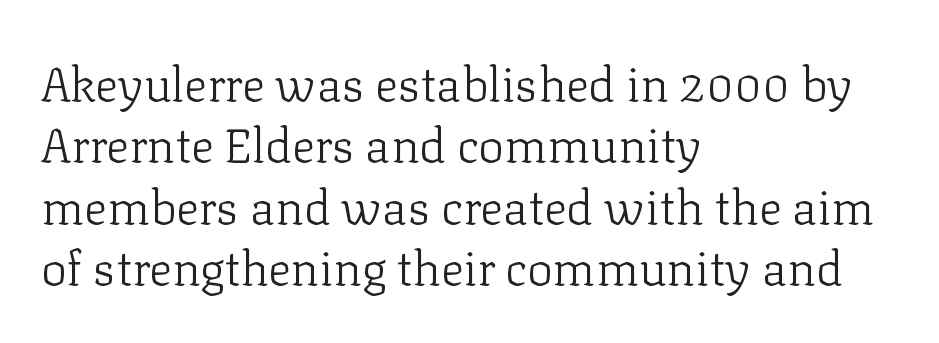
Q: Is the text bold? A: No.
Q: Is the text italic (slanted)? A: No, it is upright.
Q: Is the typeface a serif or a sans-serif typeface? A: Serif.
Q: Is the text underlined? A: No.
Q: How is the paragraph aligned? A: Left-aligned.
Q: Is the spacing between letters normal or unusually wide? A: Normal.
Q: Is the spacing between lines tight, normal or loose? A: Normal.
Q: Width (condensed, normal, or wide)? A: Normal.
Q: Stroke contrast? A: Low.
Q: x-height? A: Medium.
Q: Monospaced? A: No.
